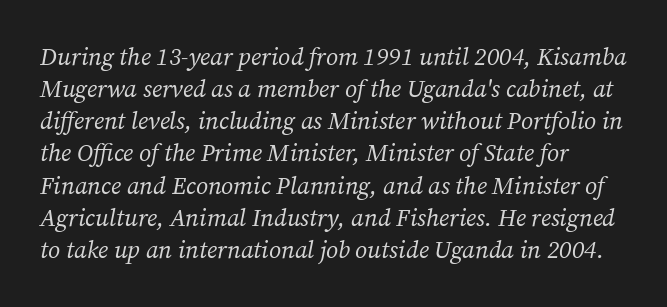
The image shows 24 px text type, italic (leaning right); set normal line spacing (1.34x), normal letter spacing, not underlined.
